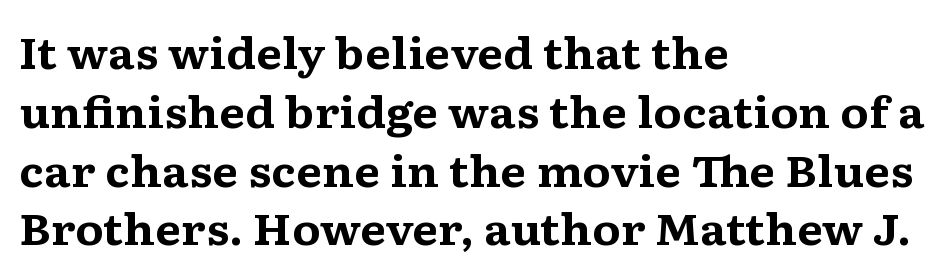
Type style note: has serifs. Does the weight exceed regular? Yes, all the way to bold. Underlining? Definitely not there. Proportional: the letters do not fall into vertical columns.
